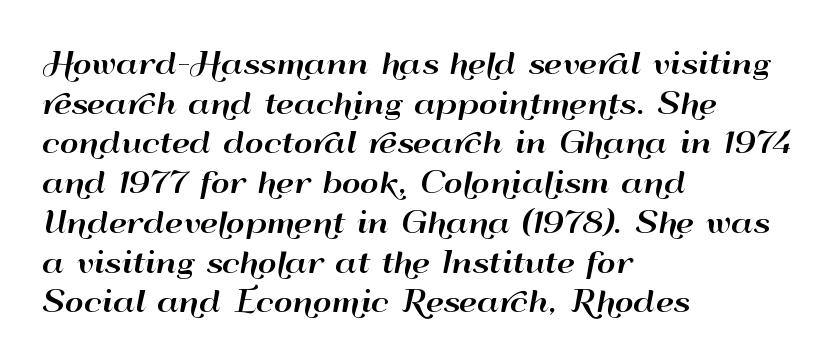
Q: Is the text italic (slanted)? A: Yes.
Q: Is the typeface a serif or a sans-serif typeface? A: Sans-serif.
Q: Is the text underlined? A: No.
Q: How is the paragraph aligned? A: Left-aligned.
Q: Is the spacing between letters normal or unusually wide? A: Normal.
Q: Is the spacing between lines tight, normal or loose? A: Normal.
Q: Width (condensed, normal, or wide)? A: Wide.
Q: Stroke contrast? A: High.
Q: x-height? A: Small.
Q: Monospaced? A: No.
